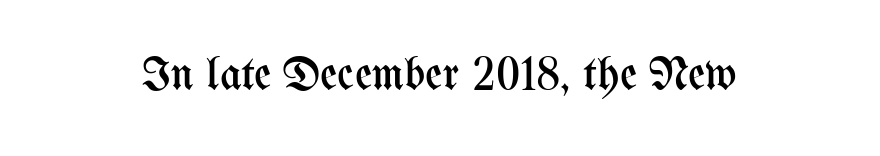
The image shows 47 px regular-weight, condensed type, upright; set normal letter spacing, not underlined; medium stroke contrast and a medium x-height.
